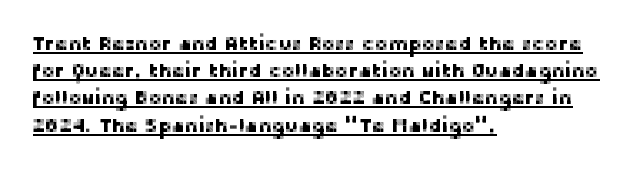
The image shows 20 px text type, upright; set left-aligned, normal line spacing (1.36x), normal letter spacing, underlined.
